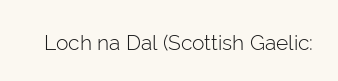
{"italic": "no", "bold": "no", "underline": "no", "letter_spacing": "normal", "letter_spacing_em": 0.0, "glyph_px": 21}
